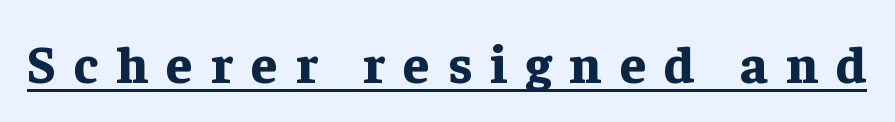
Check the space under the baseline: a stroke is drawn there. Think of a printed novel: that variable character pitch is what you see here. Typographically, this falls in the serif category. Chunky letters — that's bold for sure. This sample uses an upright cut, with every glyph sitting square on the baseline. Characters follow at a spacing far wider than the type designer built in.
